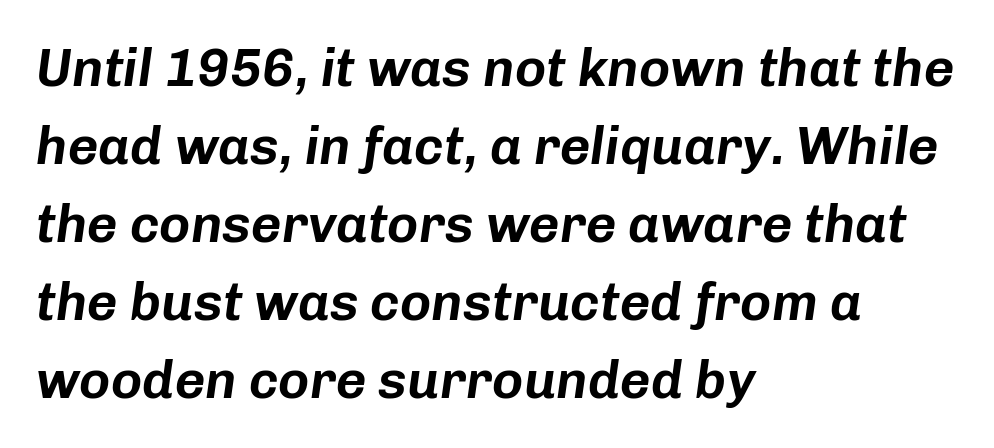
Q: Is the text italic (slanted)? A: Yes, it leans right by about 8 degrees.
Q: Is the text underlined? A: No.
Q: How is the paragraph aligned? A: Left-aligned.
Q: Is the spacing between letters normal or unusually wide? A: Normal.
Q: Is the spacing between lines tight, normal or loose? A: Normal.
Q: Width (condensed, normal, or wide)? A: Normal.
Q: Stroke contrast? A: Low.
Q: x-height? A: Medium.
Q: Monospaced? A: No.
